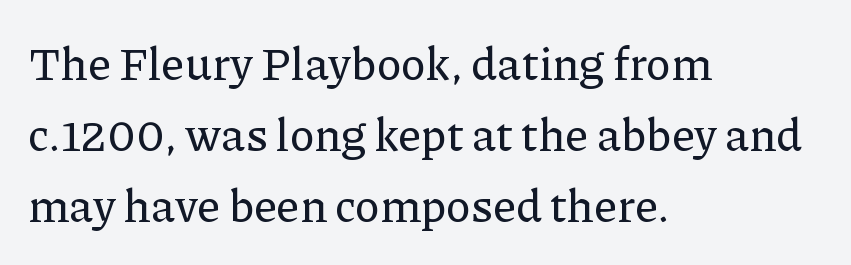
Examine the stroke ends and you'll spot serifs. The rag falls on the right side of this text block. Each row of text sits above clean, open space. Looks like regular typesetting: each glyph gets only the width it needs. The lettering holds an erect, upright posture throughout.
